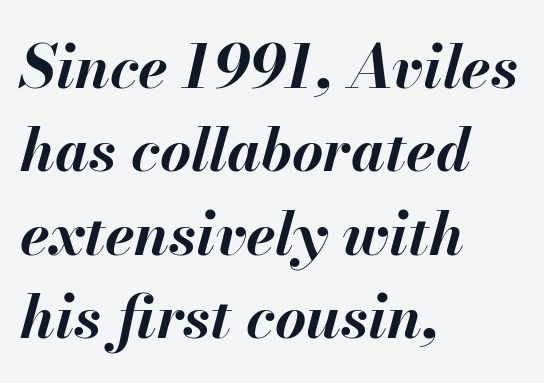
Would a proofreader flag this as italicized? Yes. Here the designer chose a conventional face with non-uniform glyph widths. A typesetter would call this leading conventional body-copy spacing. Strong, thick strokes mark this as bold type.
